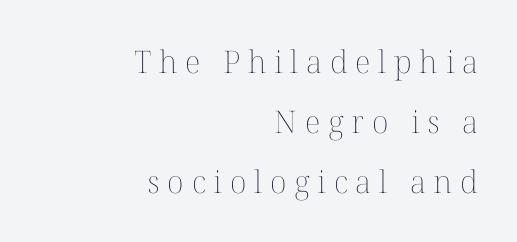
{"italic": "no", "bold": "no", "weight": "thin", "width": "normal", "stroke_contrast": "medium", "x_height": "medium", "monospaced": "no", "underline": "no", "align": "right", "line_spacing": "loose", "line_spacing_ratio": 1.93, "letter_spacing": "wide", "letter_spacing_em": 0.25, "glyph_px": 31}
